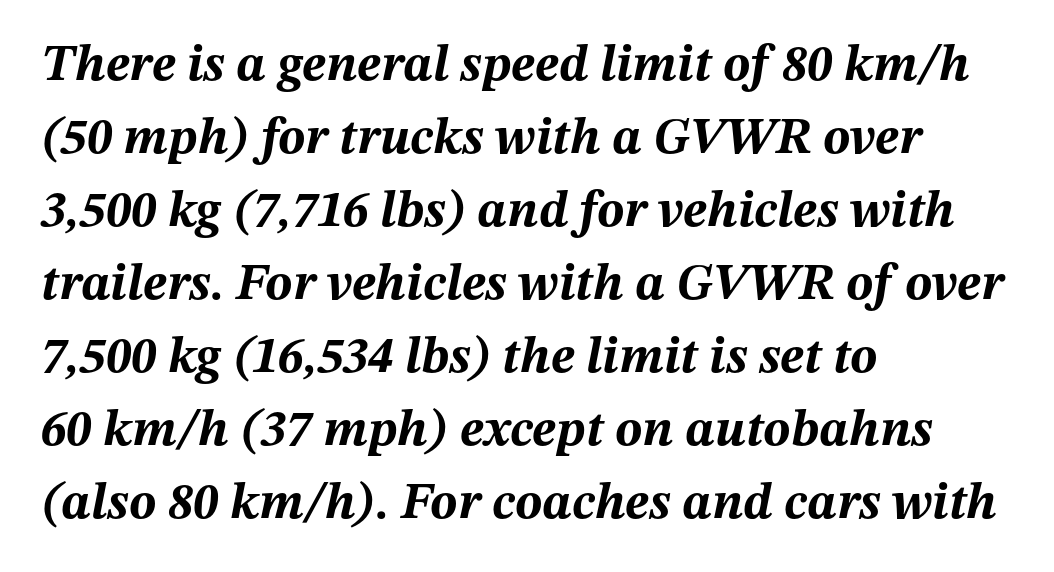
{"italic": "yes", "lean": "right", "slant_degrees": 12, "bold": "yes", "weight": "bold", "width": "normal", "stroke_contrast": "medium", "x_height": "medium", "monospaced": "no", "underline": "no", "align": "left", "line_spacing": "normal", "line_spacing_ratio": 1.43, "letter_spacing": "normal", "letter_spacing_em": 0.0, "glyph_px": 51}
